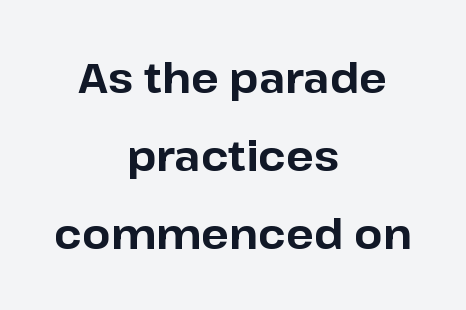
Q: Is the text bold? A: Yes.
Q: Is the text italic (slanted)? A: No, it is upright.
Q: Is the typeface a serif or a sans-serif typeface? A: Sans-serif.
Q: Is the text underlined? A: No.
Q: How is the paragraph aligned? A: Centered.
Q: Is the spacing between letters normal or unusually wide? A: Normal.
Q: Is the spacing between lines tight, normal or loose? A: Loose.
Q: Width (condensed, normal, or wide)? A: Normal.
Q: Stroke contrast? A: Low.
Q: x-height? A: Medium.
Q: Monospaced? A: No.
